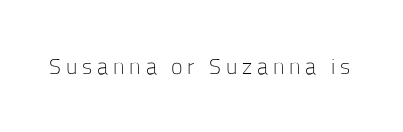
Q: Is the text bold? A: No.
Q: Is the text italic (slanted)? A: No, it is upright.
Q: Is the text underlined? A: No.
Q: Is the spacing between letters normal or unusually wide? A: Unusually wide.
